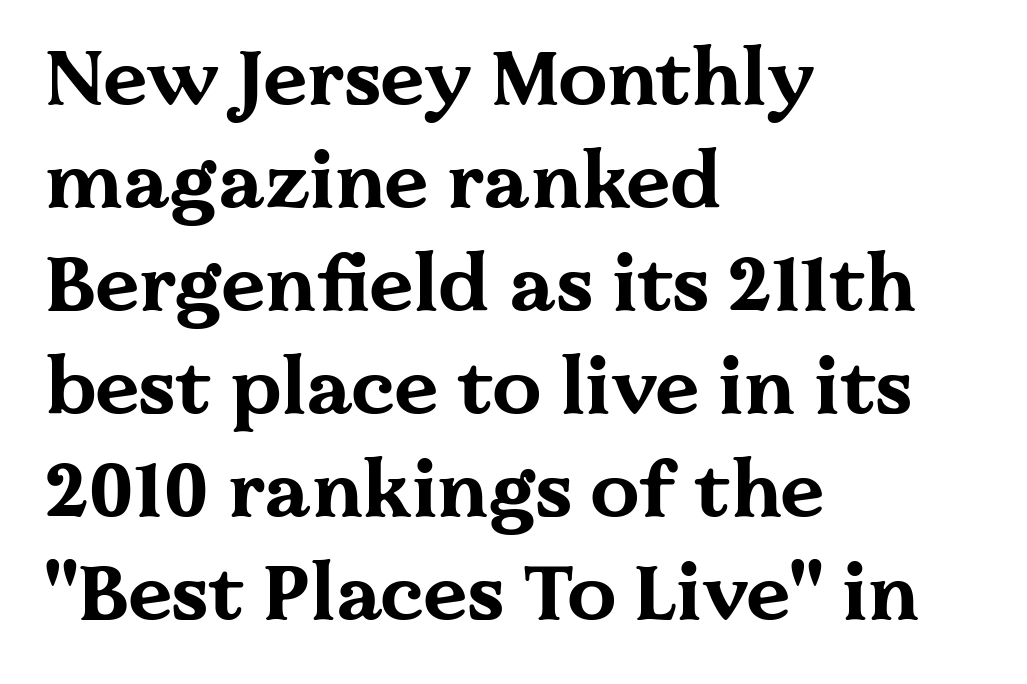
The letters advance in unequal steps, a hallmark of proportional type. The font is running at its bold setting. The face used here is rendered with its standard letterfit. Only glyphs here, with clear space below each row. One glance says typical: line gaps are just what's usual.
